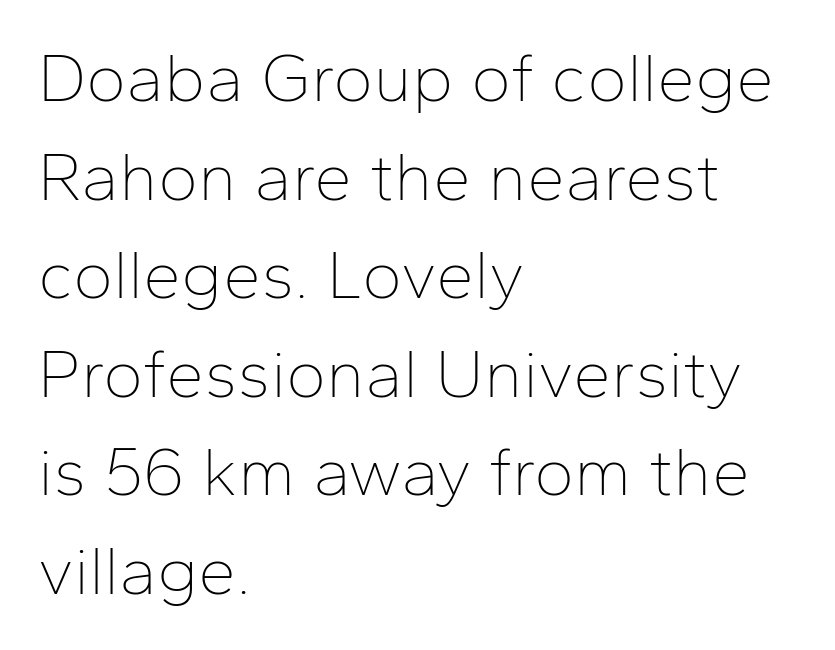
Q: Is the text bold? A: No.
Q: Is the text italic (slanted)? A: No, it is upright.
Q: Is the typeface a serif or a sans-serif typeface? A: Sans-serif.
Q: Is the text underlined? A: No.
Q: How is the paragraph aligned? A: Left-aligned.
Q: Is the spacing between letters normal or unusually wide? A: Normal.
Q: Is the spacing between lines tight, normal or loose? A: Normal.
Q: Width (condensed, normal, or wide)? A: Normal.
Q: Stroke contrast? A: Low.
Q: x-height? A: Medium.
Q: Monospaced? A: No.
